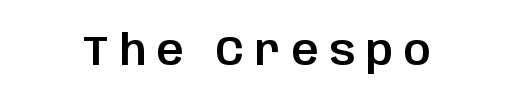
The image shows 42 px sans-serif type, upright; set unusually wide letter spacing (+0.26 em), not underlined; low stroke contrast and a large x-height.
